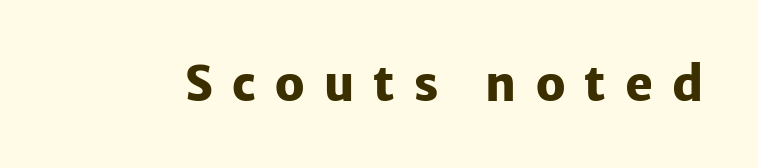
{"serif": "no", "italic": "no", "bold": "yes", "weight": "heavy", "width": "normal", "stroke_contrast": "low", "x_height": "medium", "monospaced": "no", "underline": "no", "letter_spacing": "wide", "letter_spacing_em": 0.41, "glyph_px": 47}
